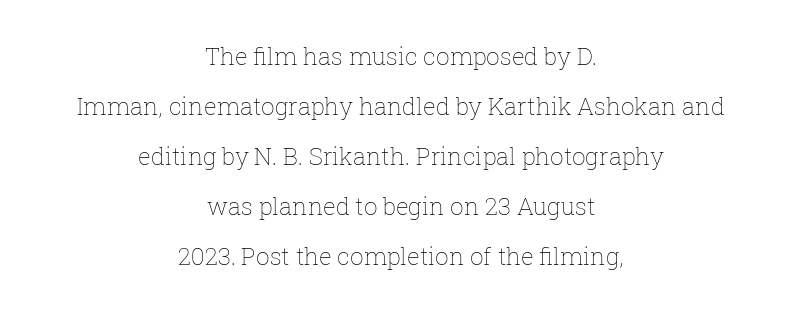
The image shows 24 px text type, upright; set centered, loose line spacing (2.08x), normal letter spacing, not underlined.
